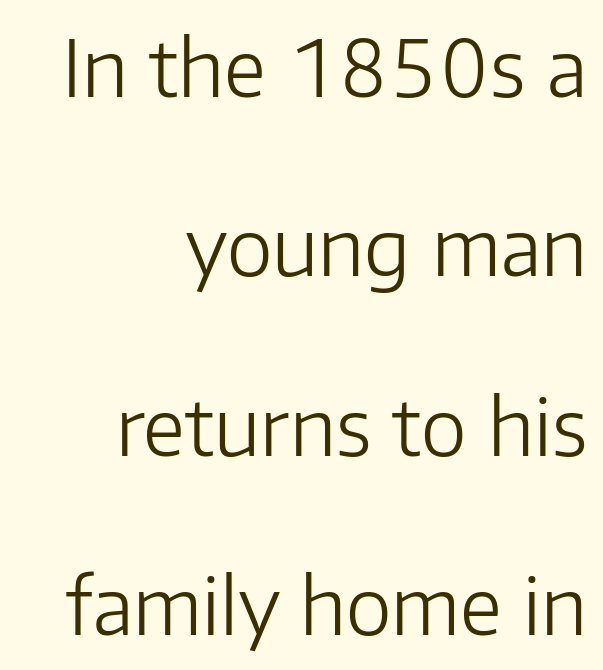
{"serif": "no", "italic": "no", "bold": "no", "weight": "light", "width": "normal", "stroke_contrast": "low", "x_height": "medium", "monospaced": "no", "underline": "no", "align": "right", "line_spacing": "loose", "line_spacing_ratio": 2.3, "letter_spacing": "normal", "letter_spacing_em": 0.0, "glyph_px": 78}
